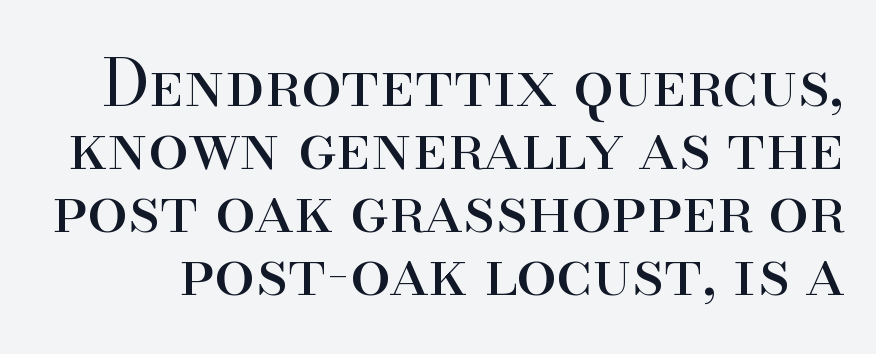
The image shows 65 px regular-weight serif type, upright; set tight line spacing (0.97x), normal letter spacing, not underlined; high stroke contrast and a small x-height.
